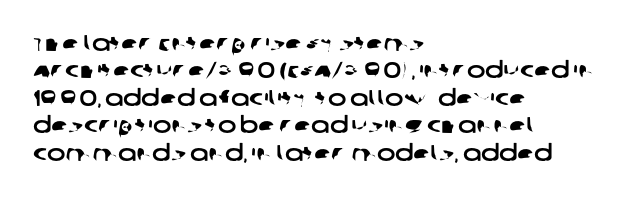
The image shows 22 px text type; set left-aligned, normal line spacing (1.25x), normal letter spacing, not underlined.
